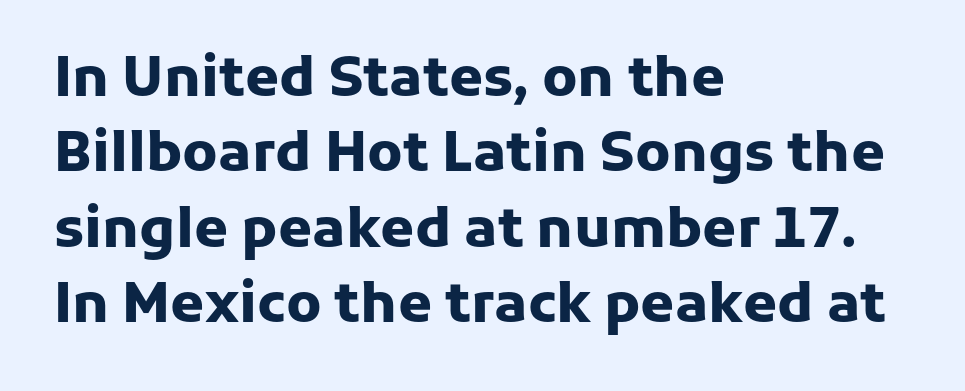
{"serif": "no", "italic": "no", "bold": "yes", "weight": "heavy", "width": "normal", "stroke_contrast": "low", "x_height": "medium", "monospaced": "no", "underline": "no", "align": "left", "line_spacing": "normal", "line_spacing_ratio": 1.37, "letter_spacing": "normal", "letter_spacing_em": 0.0, "glyph_px": 55}
